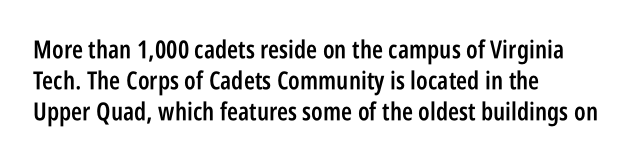
A classic flush-left, rag-right setting is used for this passage. The face used here is rendered with its standard letterfit. Decoration check: the copy has no underline. Caption: semibold face, moderately heavy strokes. Quick note: not italic, upright.
